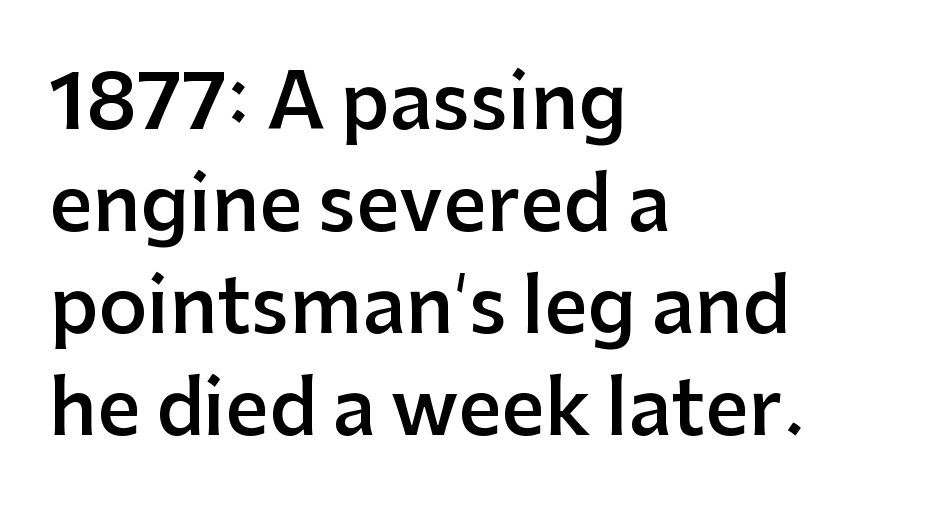
Semibold letterforms, between regular and bold. Unmarked baselines from the first word to the last. The face used here is rendered with its standard letterfit. Short and long lines alike share a common starting point at left. Does the leading feel generous? No, just average.
